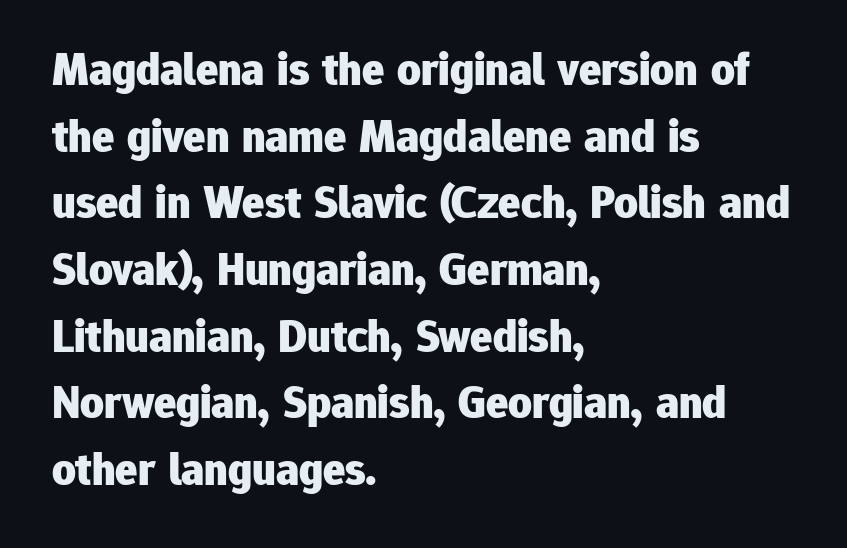
{"serif": "no", "italic": "no", "bold": "yes", "weight": "heavy", "width": "normal", "stroke_contrast": "low", "x_height": "medium", "monospaced": "no", "underline": "no", "align": "left", "line_spacing": "normal", "line_spacing_ratio": 1.45, "letter_spacing": "normal", "letter_spacing_em": 0.0, "glyph_px": 46}
